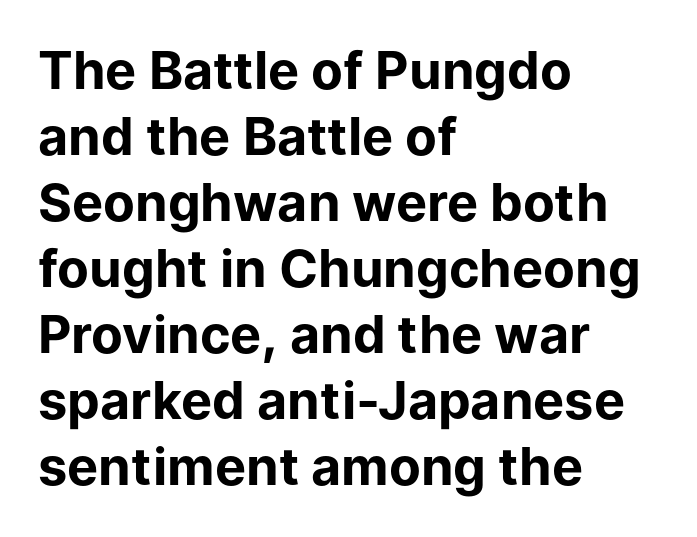
These words are printed bold, with thick strokes throughout. Underline: absent. This rendering leaves character spacing at its baseline value. Students, observe: this is what conventionally led text looks like. Vertical strokes here are truly vertical. The letters carry no serifs — their stems end cleanly without finishing strokes.
